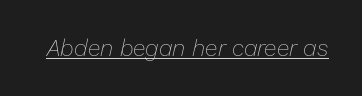
Q: Is the text bold? A: No.
Q: Is the text italic (slanted)? A: Yes, it leans right by about 13 degrees.
Q: Is the text underlined? A: Yes.
Q: Is the spacing between letters normal or unusually wide? A: Normal.
